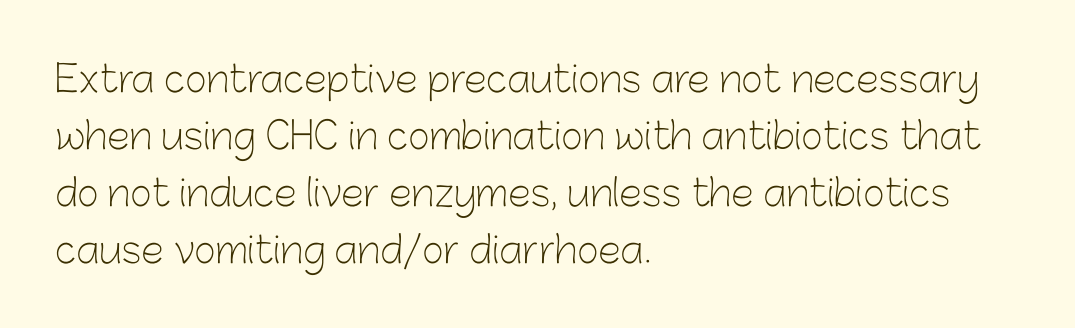
The lines in this sample share a left origin and differ only in where they stop. Default kerning and tracking; the words read as compact shapes. The font's upright variant was chosen for this text. The cut favours lightness, reaching ordinary text weight at its darkest.
